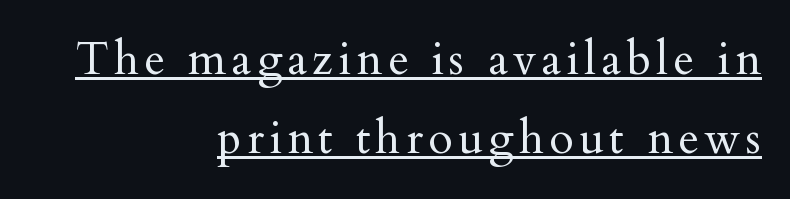
Q: Is the text bold? A: No.
Q: Is the text italic (slanted)? A: No, it is upright.
Q: Is the typeface a serif or a sans-serif typeface? A: Serif.
Q: Is the text underlined? A: Yes.
Q: How is the paragraph aligned? A: Right-aligned.
Q: Width (condensed, normal, or wide)? A: Normal.
Q: Stroke contrast? A: Medium.
Q: x-height? A: Small.
Q: Monospaced? A: No.
